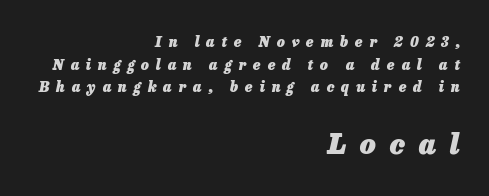
The image shows 28 px heavy type, italic (leaning right); set right-aligned, normal line spacing (1.62x), unusually wide letter spacing (+0.49 em), not underlined; the second (bottom) block is 2.0x larger; low stroke contrast and a medium x-height.
